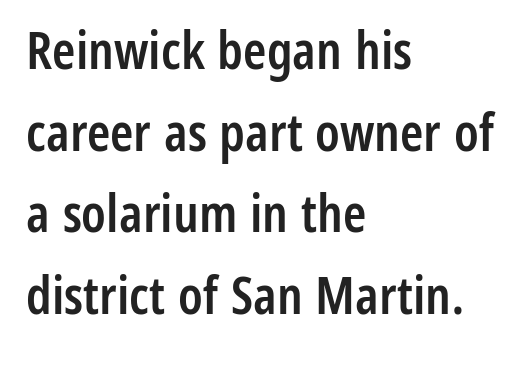
The rows are spaced the way most documents space them. The rendering anchors every line to the left-hand side. This is the in-between weight designers call semibold or demi. The letters stand straight up with perfectly vertical stems. The passage shown is typed in a proportional face where columns would drift. The typeface chosen for these lines omits serifs.
